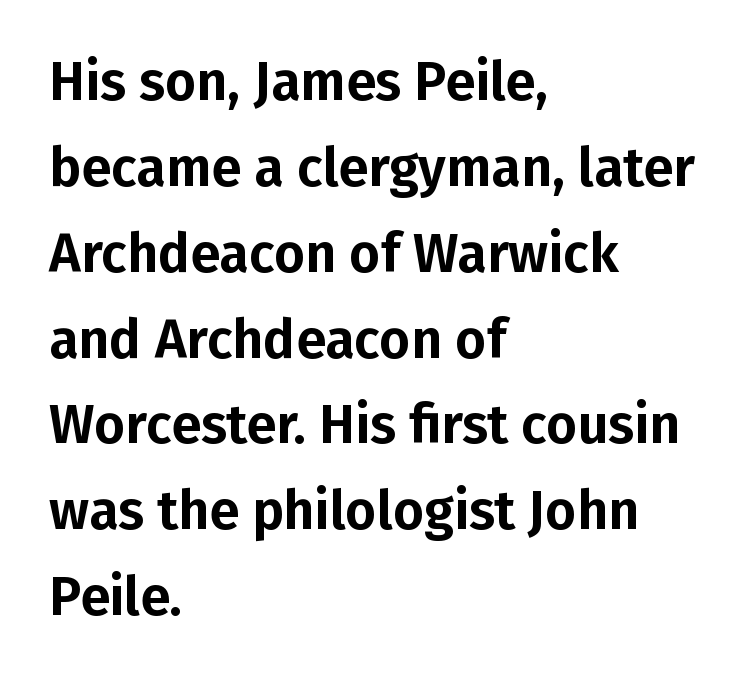
The image shows 54 px sans-serif type, upright; set left-aligned, normal line spacing (1.59x), normal letter spacing, not underlined; low stroke contrast and a medium x-height.
